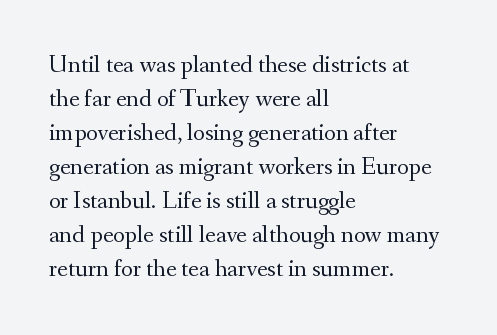
Q: Is the text bold? A: No.
Q: Is the text italic (slanted)? A: No, it is upright.
Q: Is the text underlined? A: No.
Q: How is the paragraph aligned? A: Left-aligned.
Q: Is the spacing between letters normal or unusually wide? A: Normal.
Q: Is the spacing between lines tight, normal or loose? A: Normal.
